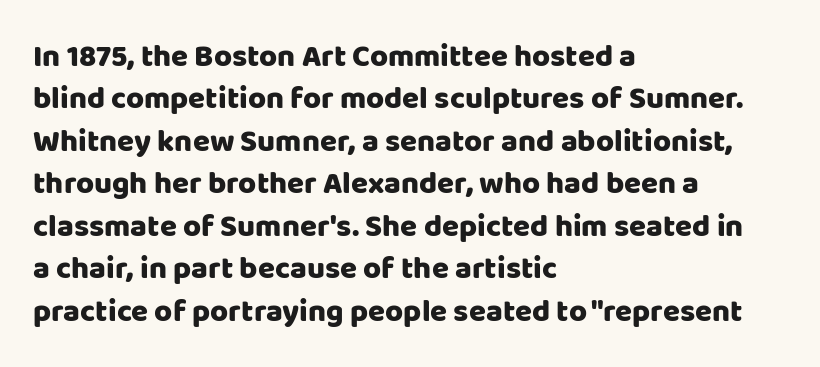
Q: Is the text italic (slanted)? A: No, it is upright.
Q: Is the typeface a serif or a sans-serif typeface? A: Sans-serif.
Q: Is the text underlined? A: No.
Q: How is the paragraph aligned? A: Left-aligned.
Q: Is the spacing between letters normal or unusually wide? A: Normal.
Q: Is the spacing between lines tight, normal or loose? A: Normal.
Q: Width (condensed, normal, or wide)? A: Normal.
Q: Stroke contrast? A: Low.
Q: x-height? A: Large.
Q: Monospaced? A: No.
